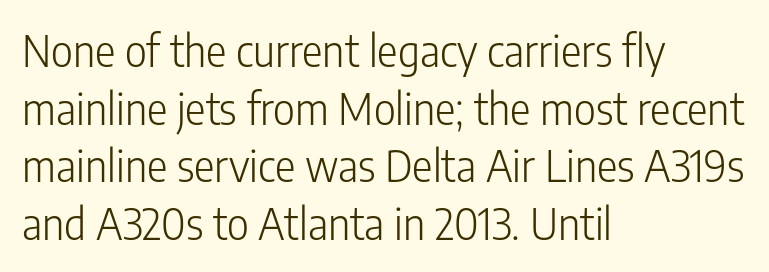
Weight class: somewhere from thin through regular. Vertically, the passage feels balanced, rows spaced as you'd expect. The passage shown is typed in a proportional face where columns would drift. The rendering keeps characters at their native spacing. A classic flush-left, rag-right setting is used for this passage. Font category for this specimen: sans-serif.
